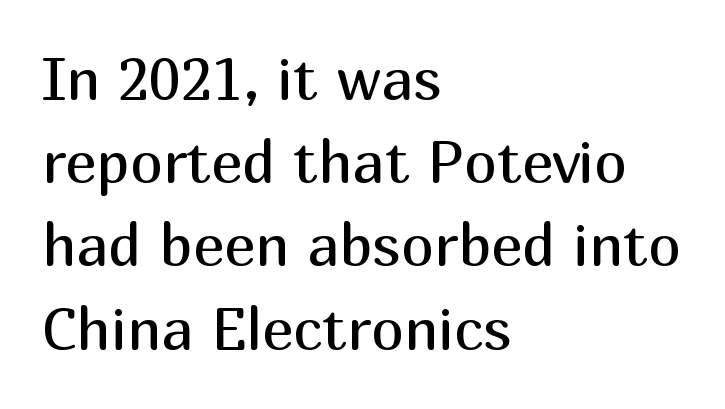
Tracking here is standard; glyphs follow each other at the usual distance. What's the leading like? Ordinary, nothing unusual. The string is rendered with underlining switched off. Stems and bowls with no extra thickness — not bold. Short and long lines alike share a common starting point at left.
